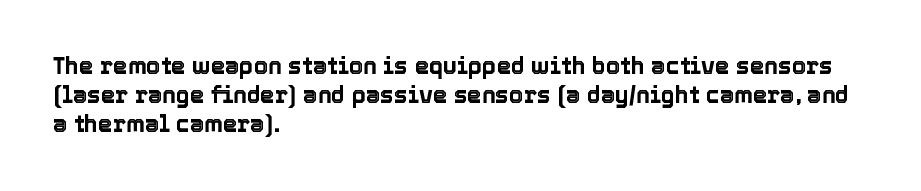
Q: Is the text italic (slanted)? A: No, it is upright.
Q: Is the text underlined? A: No.
Q: How is the paragraph aligned? A: Left-aligned.
Q: Is the spacing between letters normal or unusually wide? A: Normal.
Q: Is the spacing between lines tight, normal or loose? A: Normal.
